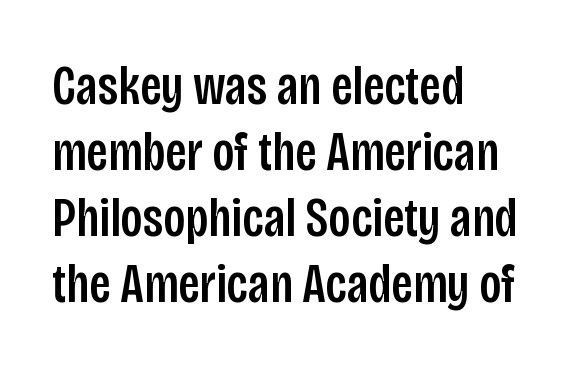
Q: Is the text italic (slanted)? A: No, it is upright.
Q: Is the typeface a serif or a sans-serif typeface? A: Sans-serif.
Q: Is the text underlined? A: No.
Q: How is the paragraph aligned? A: Left-aligned.
Q: Is the spacing between letters normal or unusually wide? A: Normal.
Q: Width (condensed, normal, or wide)? A: Condensed.
Q: Stroke contrast? A: Low.
Q: x-height? A: Large.
Q: Monospaced? A: No.
